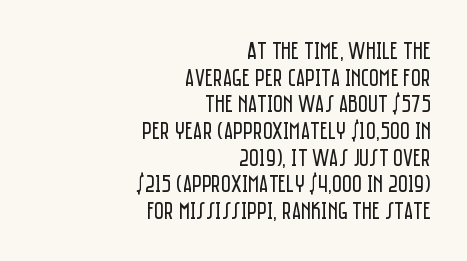
Each stroke keeps to a modest, everyday thickness or less. Nobody drew a line under any word here. A typesetter would call this leading minimal, almost set solid. Honestly, the letter spacing is just normal — you wouldn't notice it.
